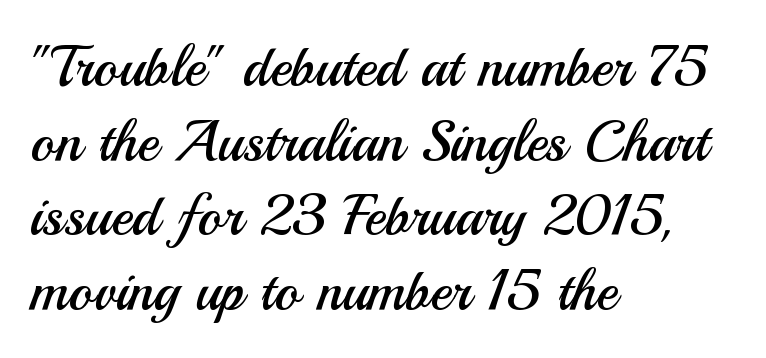
The image shows 57 px regular-weight sans-serif type; set left-aligned, normal line spacing (1.31x), normal letter spacing, not underlined; medium stroke contrast and a small x-height.
